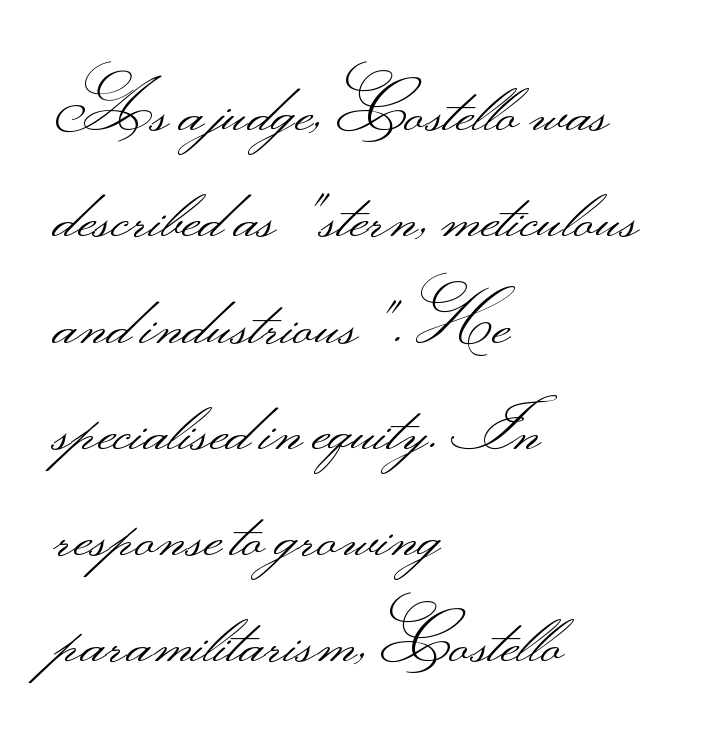
{"serif": "no", "bold": "no", "weight": "light", "width": "wide", "stroke_contrast": "medium", "monospaced": "no", "underline": "no", "align": "left", "line_spacing": "normal", "line_spacing_ratio": 1.54, "letter_spacing": "normal", "letter_spacing_em": 0.0, "glyph_px": 69}
